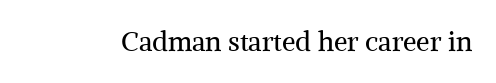
{"italic": "no", "bold": "no", "underline": "no", "letter_spacing": "normal", "letter_spacing_em": 0.0, "glyph_px": 27}
